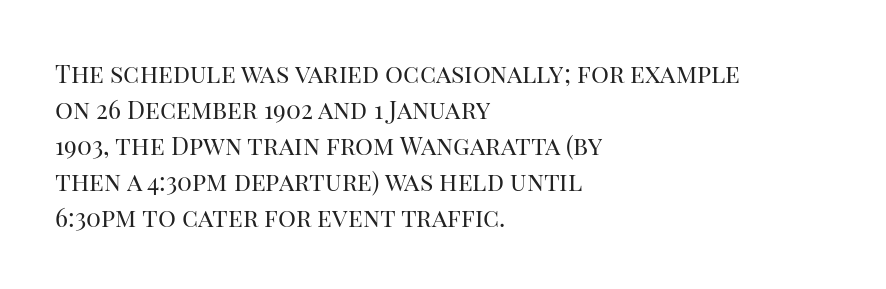
The image shows 25 px text type, upright; set left-aligned, normal line spacing (1.44x), normal letter spacing, not underlined.
